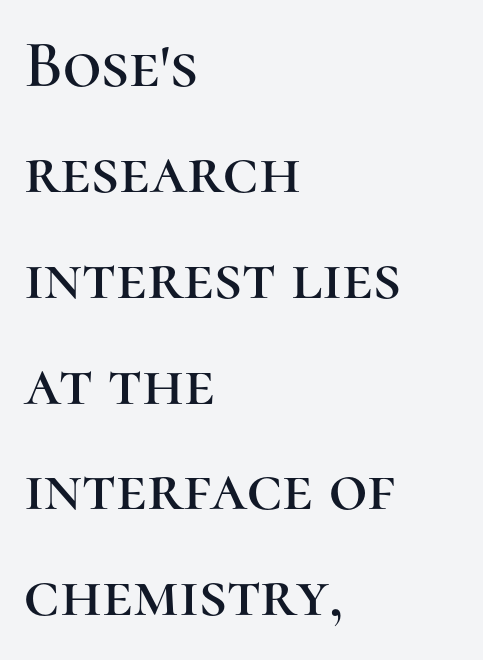
The image shows 67 px serif type, upright; set left-aligned, normal line spacing (1.58x), normal letter spacing, not underlined; high stroke contrast and a medium x-height.
